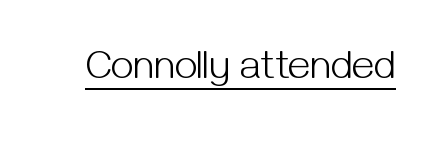
{"serif": "no", "italic": "no", "bold": "no", "weight": "light", "width": "normal", "stroke_contrast": "medium", "x_height": "medium", "monospaced": "no", "underline": "yes", "letter_spacing": "normal", "letter_spacing_em": 0.0, "glyph_px": 40}
